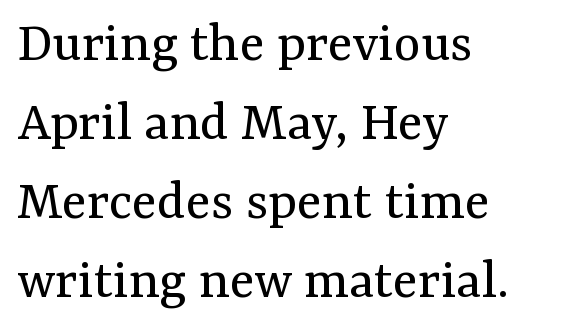
The image shows 58 px regular-weight serif type, upright; set left-aligned, normal line spacing (1.36x), normal letter spacing, not underlined; medium stroke contrast and a medium x-height.
